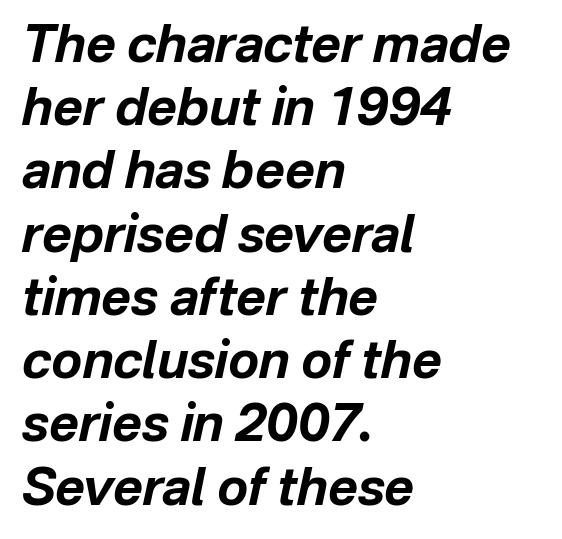
{"italic": "yes", "lean": "right", "slant_degrees": 12, "bold": "yes", "weight": "bold", "width": "normal", "stroke_contrast": "low", "x_height": "medium", "monospaced": "no", "underline": "no", "align": "left", "line_spacing_ratio": 1.24, "letter_spacing": "normal", "letter_spacing_em": 0.0, "glyph_px": 51}
